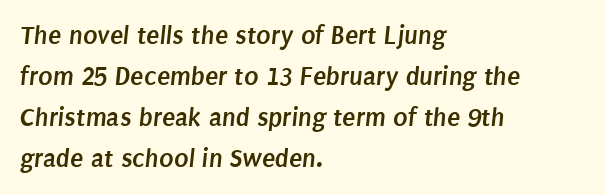
You could call the tracking neutral — neither tight nor loose. Bare-footed words on every line. Every row of glyphs begins at an identical x-position on the left. The vertical gap from one line to the next is medium. Caption: bold face, heavy strokes.
